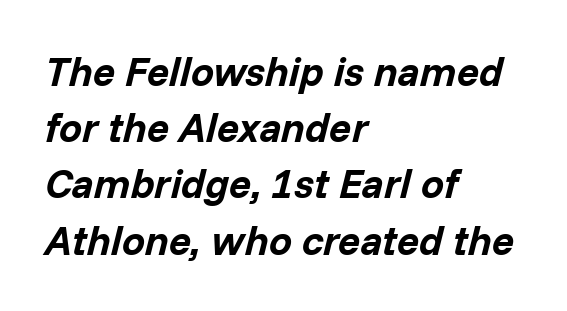
{"italic": "yes", "lean": "right", "slant_degrees": 14, "bold": "yes", "weight": "bold", "width": "normal", "stroke_contrast": "low", "x_height": "medium", "monospaced": "no", "underline": "no", "align": "left", "line_spacing": "normal", "line_spacing_ratio": 1.37, "letter_spacing": "normal", "letter_spacing_em": 0.0, "glyph_px": 41}
